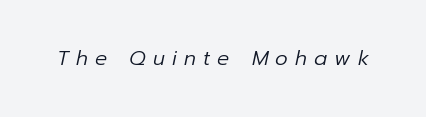
Between one letter and the next there's a generous, obvious gap. Any mark beneath the type? The region is blank. Summary of weight: not heavy and not bold. Quick note: italic.
